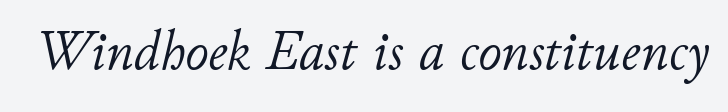
Q: Is the text bold? A: No.
Q: Is the text italic (slanted)? A: Yes, it leans right by about 11 degrees.
Q: Is the text underlined? A: No.
Q: Is the spacing between letters normal or unusually wide? A: Normal.
Q: Width (condensed, normal, or wide)? A: Normal.
Q: Stroke contrast? A: Low.
Q: x-height? A: Small.
Q: Monospaced? A: No.
